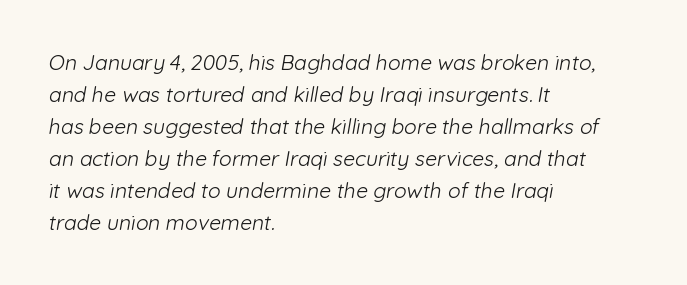
{"bold": "no", "underline": "no", "align": "left", "line_spacing": "normal", "line_spacing_ratio": 1.52, "letter_spacing": "normal", "letter_spacing_em": 0.0, "glyph_px": 21}
